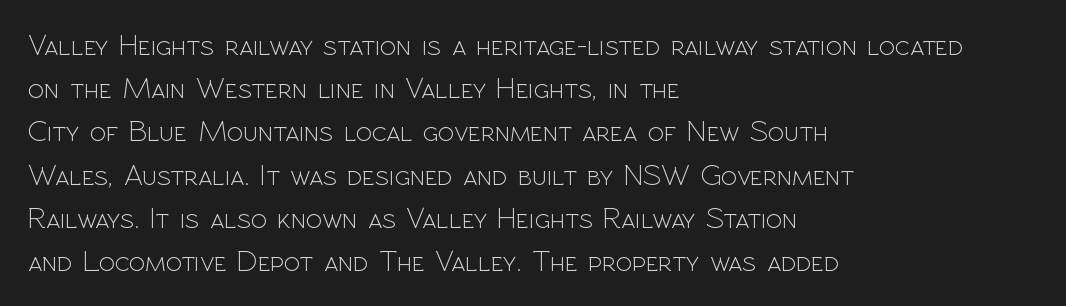
{"serif": "no", "italic": "no", "bold": "no", "weight": "light", "width": "normal", "x_height": "medium", "monospaced": "no", "underline": "no", "align": "left", "line_spacing": "normal", "line_spacing_ratio": 1.44, "letter_spacing": "normal", "letter_spacing_em": 0.0, "glyph_px": 30}
